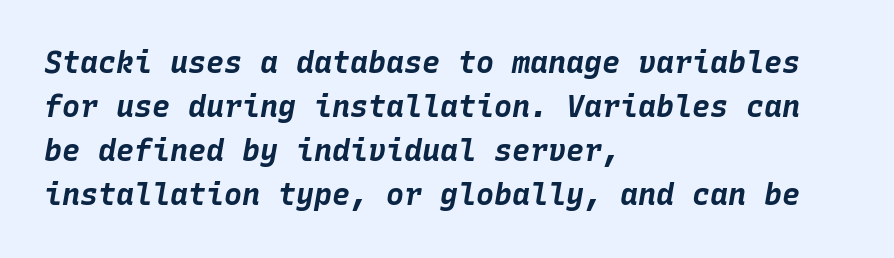
The image shows 30 px bold type, italic (leaning right), monospaced; set left-aligned, normal line spacing (1.47x), normal letter spacing, not underlined; low stroke contrast and a large x-height.
